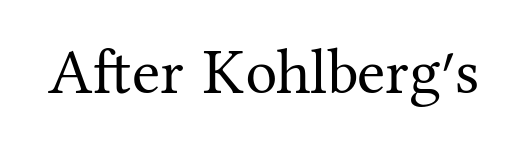
The image shows 64 px regular-weight serif type, upright; set normal letter spacing, not underlined; medium stroke contrast and a medium x-height.
